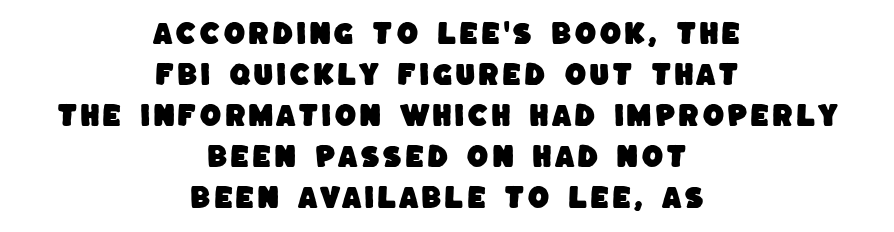
{"underline": "no", "align": "center", "line_spacing": "normal", "line_spacing_ratio": 1.64, "glyph_px": 25}
